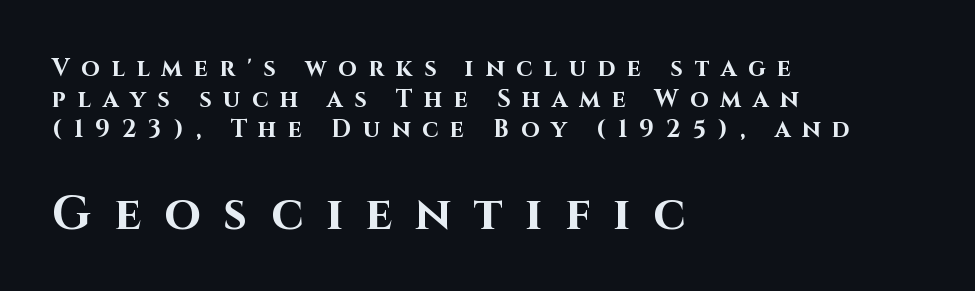
Type without underlining. The lettering holds an erect, upright posture throughout. Are there feet on the stems? There aren't — it's a sans. A typesetter would call this proportional, since set widths differ per character.
